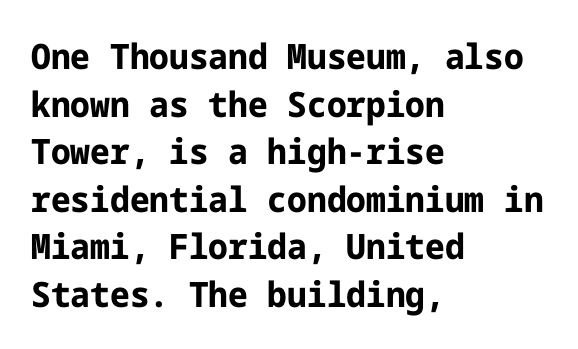
The line-height multiplier appears to be the usual default. A typesetter would label this face a sans. Every letter is thick-stroked: bold, no question. The zone under the glyphs is completely vacant. The gaps between neighbouring characters are ordinary and unremarkable.
